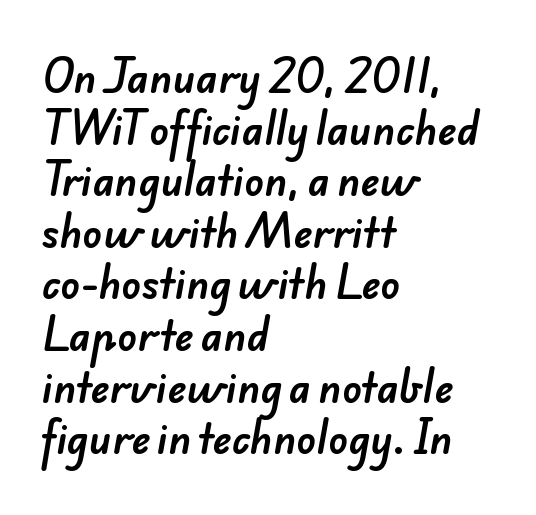
{"serif": "no", "width": "normal", "stroke_contrast": "low", "x_height": "small", "monospaced": "no", "underline": "no", "align": "left", "line_spacing": "normal", "line_spacing_ratio": 1.29, "letter_spacing": "normal", "letter_spacing_em": 0.0, "glyph_px": 40}
